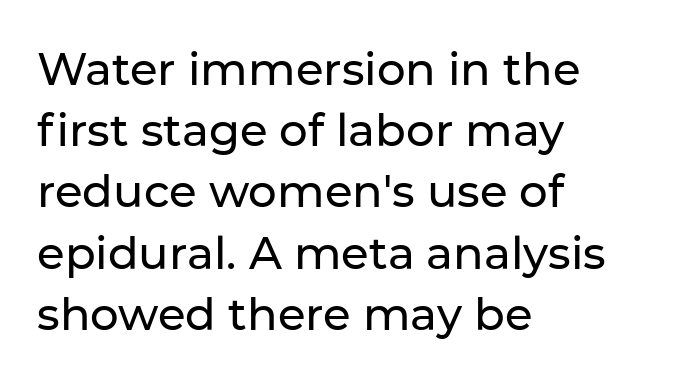
{"serif": "no", "italic": "no", "width": "normal", "stroke_contrast": "low", "x_height": "medium", "monospaced": "no", "underline": "no", "align": "left", "line_spacing": "normal", "line_spacing_ratio": 1.36, "letter_spacing": "normal", "letter_spacing_em": 0.0, "glyph_px": 45}
